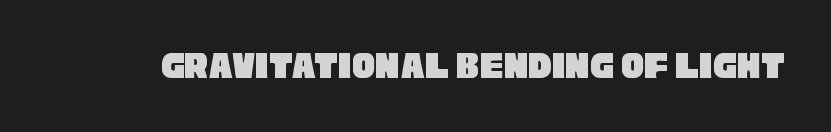
Q: Is the typeface a serif or a sans-serif typeface? A: Sans-serif.
Q: Is the text underlined? A: No.
Q: Is the spacing between letters normal or unusually wide? A: Normal.
Q: Width (condensed, normal, or wide)? A: Condensed.
Q: Stroke contrast? A: Low.
Q: x-height? A: Large.
Q: Monospaced? A: No.
